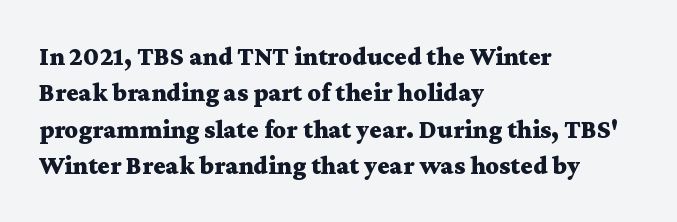
{"italic": "no", "bold": "yes", "underline": "no", "align": "left", "line_spacing": "normal", "line_spacing_ratio": 1.4, "letter_spacing": "normal", "letter_spacing_em": 0.0, "glyph_px": 26}
